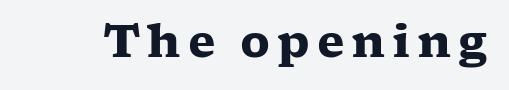
The image shows 45 px heavy, wide serif type, upright; set not underlined; low stroke contrast and a medium x-height.
